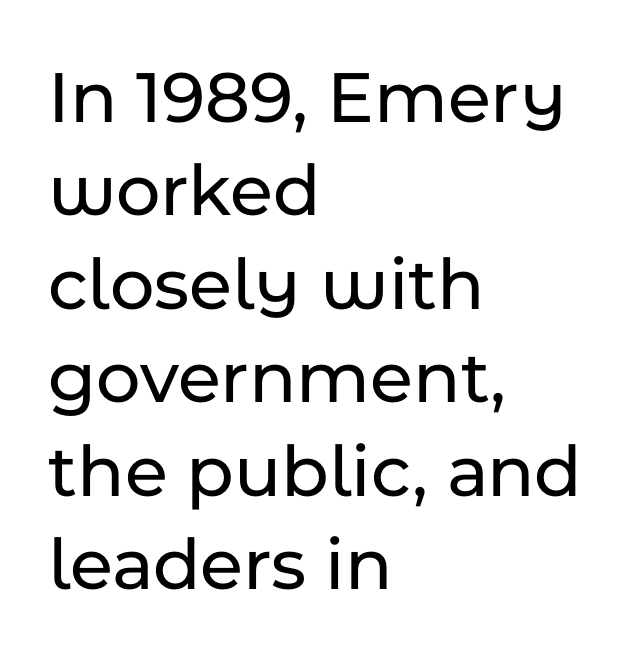
{"serif": "no", "italic": "no", "width": "normal", "stroke_contrast": "low", "x_height": "medium", "monospaced": "no", "underline": "no", "align": "left", "line_spacing_ratio": 1.23, "letter_spacing": "normal", "letter_spacing_em": 0.0, "glyph_px": 76}
